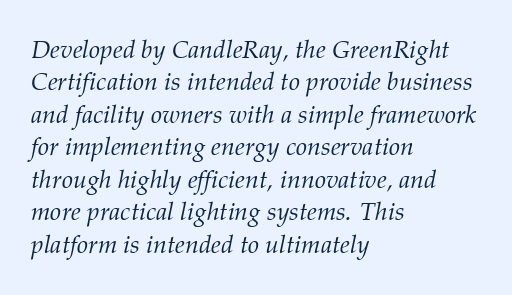
The passage is arranged the way most books set body copy — flush left. Slant detected: the letters are inclined. Decoration check: the copy has no underline. Students, observe: this is what conventionally led text looks like. Inter-character spacing is left at the font's built-in metrics. The passage shown is not bold in any degree.
